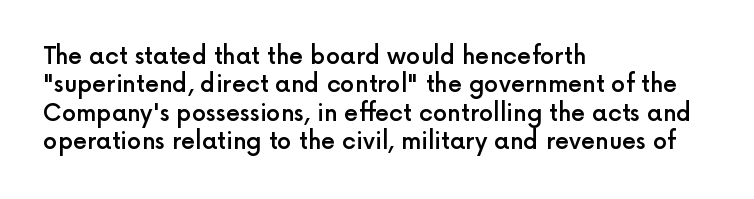
Is the letter spacing exaggerated? No — it looks like the ordinary default. Do the letters lean? They stand straight. Is the type bold? Partly — it's a semibold, heavier than regular but not fully bold. Lines of text with bare space underneath. The text block is weighted toward the left margin, trailing off unevenly rightward.
